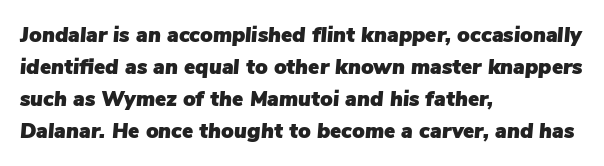
The image shows 21 px text type, italic (leaning right); set left-aligned, normal line spacing (1.52x), normal letter spacing, not underlined.
